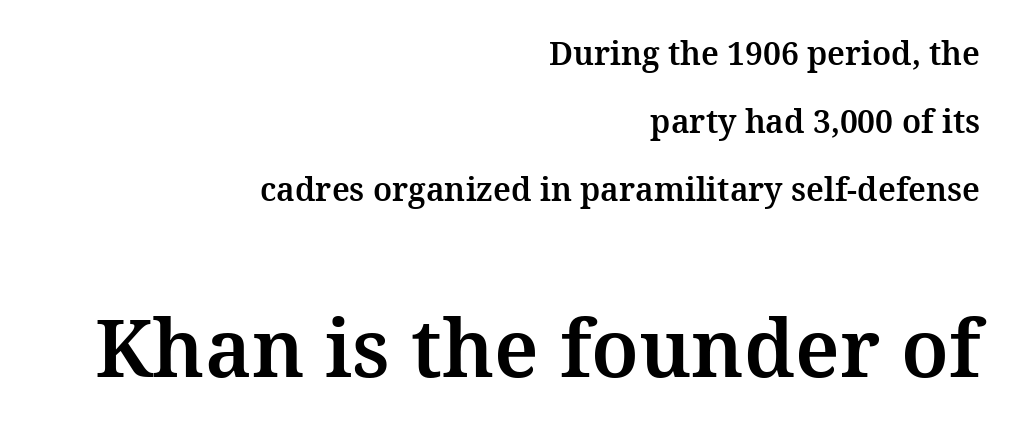
Regarding leading, the lines here are spaced well apart. If you drew a line through each stem, it would be perfectly vertical. This rendering features lettering with no underline. This sample uses plain, unmodified letter spacing.
